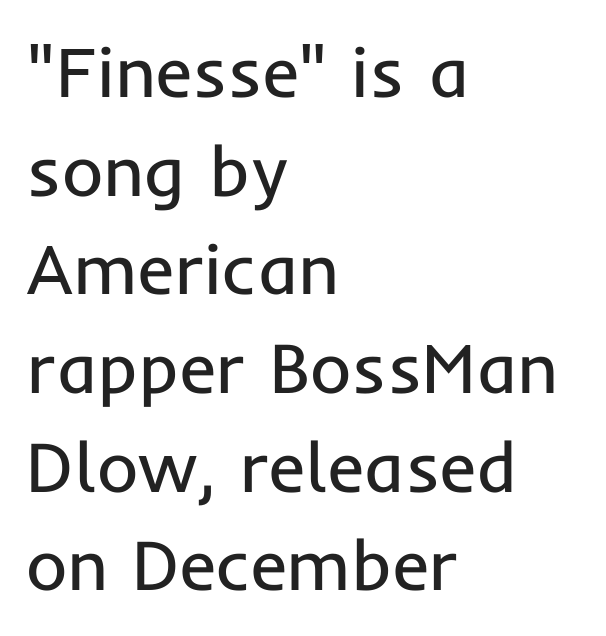
Character widths vary here, with narrow letters taking less room than wide ones. Weight: in the light-to-regular range. The designer went with a sans here, leaving each stem footless. The rag falls on the right side of this text block.
